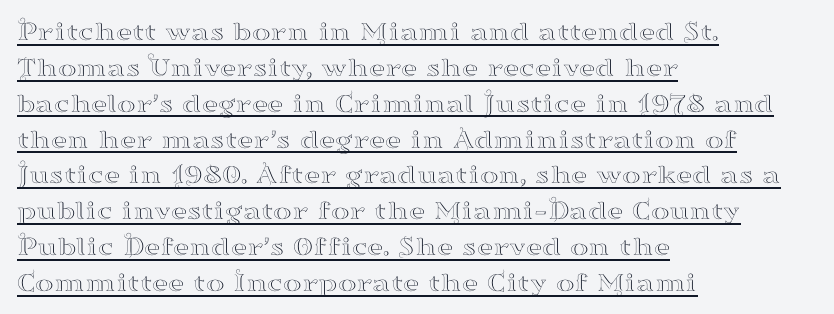
{"serif": "yes", "italic": "no", "width": "wide", "stroke_contrast": "high", "x_height": "small", "monospaced": "no", "underline": "yes", "align": "left", "line_spacing": "normal", "line_spacing_ratio": 1.28, "letter_spacing": "normal", "letter_spacing_em": 0.0, "glyph_px": 28}
